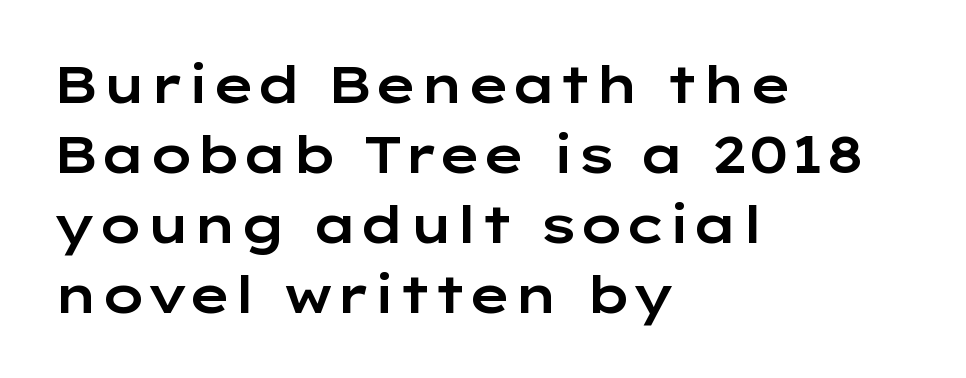
Q: Is the text italic (slanted)? A: No, it is upright.
Q: Is the typeface a serif or a sans-serif typeface? A: Sans-serif.
Q: Is the text underlined? A: No.
Q: How is the paragraph aligned? A: Left-aligned.
Q: Is the spacing between letters normal or unusually wide? A: Normal.
Q: Is the spacing between lines tight, normal or loose? A: Normal.
Q: Width (condensed, normal, or wide)? A: Wide.
Q: Stroke contrast? A: Low.
Q: x-height? A: Medium.
Q: Monospaced? A: No.
